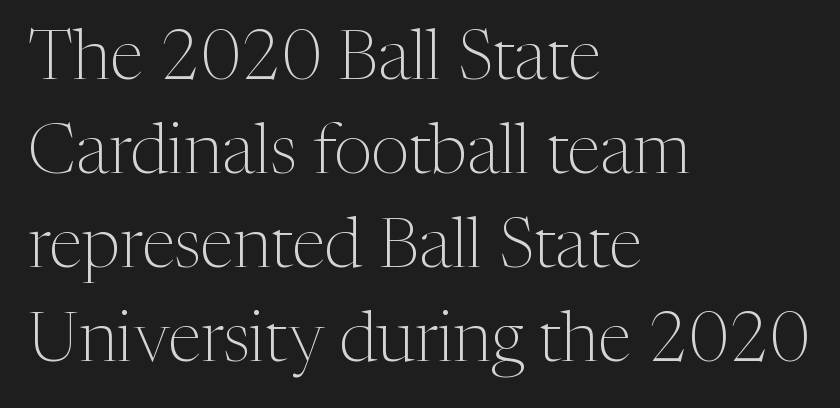
The lettering holds an erect, upright posture throughout. Character widths vary here, with narrow letters taking less room than wide ones. Old-style or modern, the face here clearly has serifs. This is not heavy type; no bold has been used. The rendering keeps characters at their native spacing.
